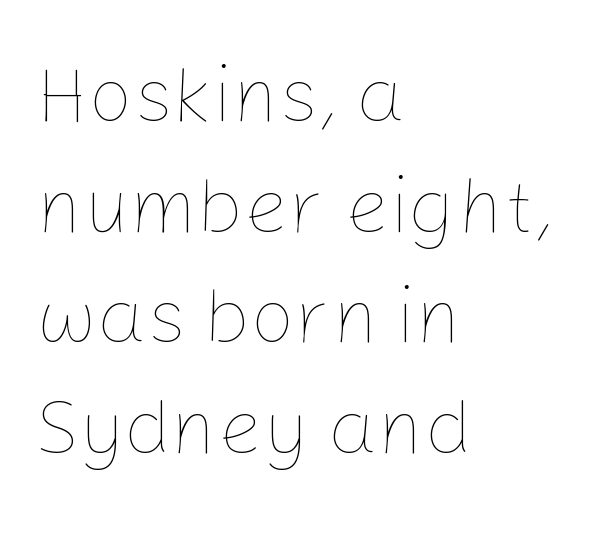
{"italic": "no", "bold": "no", "weight": "thin", "width": "normal", "stroke_contrast": "low", "x_height": "medium", "monospaced": "no", "underline": "no", "align": "left", "line_spacing": "normal", "line_spacing_ratio": 1.4, "letter_spacing": "normal", "letter_spacing_em": 0.0, "glyph_px": 79}
